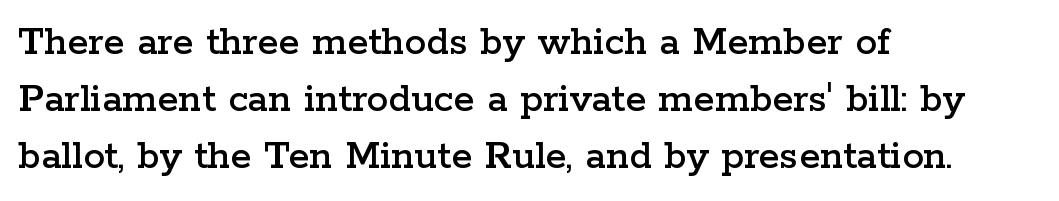
This sample uses plain, unmodified letter spacing. The font's upright variant was chosen for this text. The block of text has a typical density, with ordinary space between rows. Check where the strokes stop: tiny serifs finish them off. Think of a printed novel: that variable character pitch is what you see here. Beneath every word, the page is bare.
